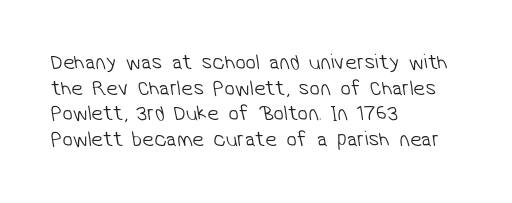
Q: Is the text bold? A: No.
Q: Is the text underlined? A: No.
Q: How is the paragraph aligned? A: Left-aligned.
Q: Is the spacing between letters normal or unusually wide? A: Normal.
